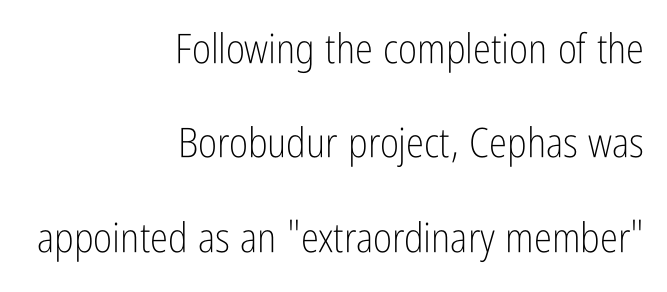
Q: Is the text bold? A: No.
Q: Is the text italic (slanted)? A: No, it is upright.
Q: Is the typeface a serif or a sans-serif typeface? A: Sans-serif.
Q: Is the text underlined? A: No.
Q: How is the paragraph aligned? A: Right-aligned.
Q: Is the spacing between letters normal or unusually wide? A: Normal.
Q: Is the spacing between lines tight, normal or loose? A: Loose.
Q: Width (condensed, normal, or wide)? A: Condensed.
Q: Stroke contrast? A: Low.
Q: x-height? A: Medium.
Q: Monospaced? A: No.
